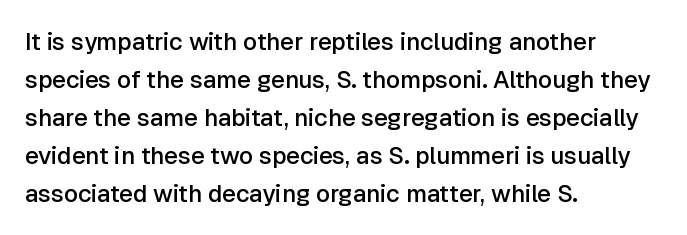
The image shows 24 px text type, upright; set left-aligned, normal line spacing (1.58x), normal letter spacing, not underlined.
